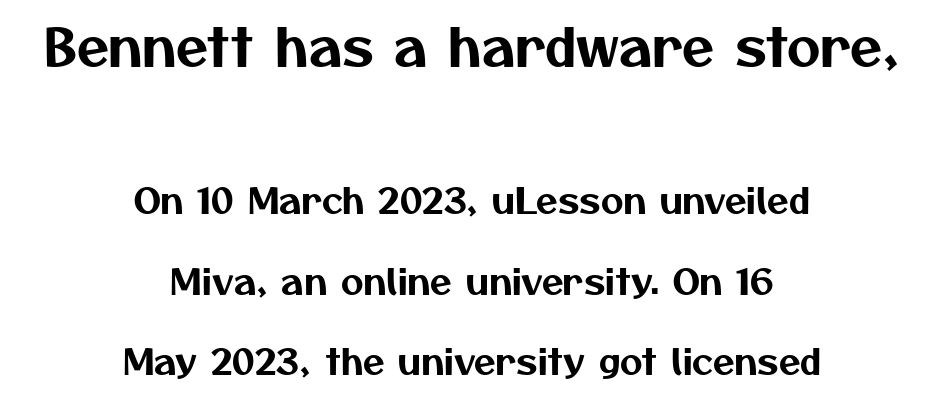
The image shows 52 px sans-serif type; set centered, loose line spacing (2.31x), normal letter spacing, not underlined; the first (top) block is 1.49x larger; medium stroke contrast and a medium x-height.
